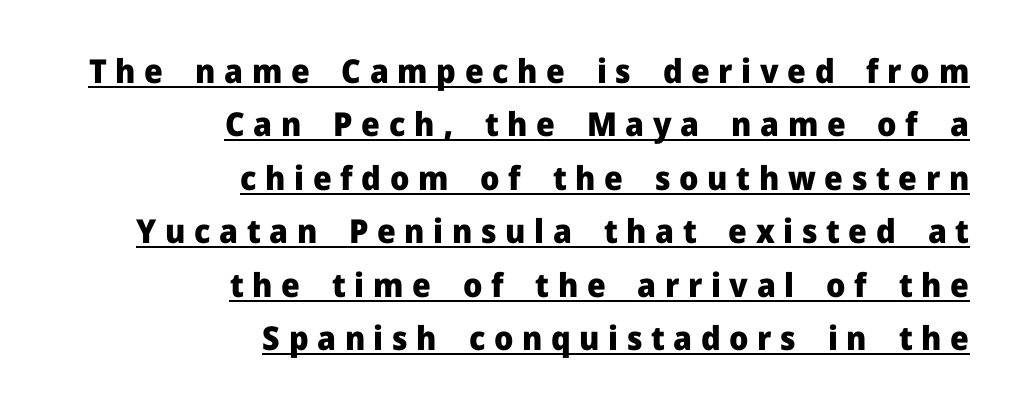
{"serif": "no", "italic": "no", "bold": "yes", "weight": "heavy", "width": "normal", "stroke_contrast": "low", "x_height": "medium", "monospaced": "no", "underline": "yes", "align": "right", "line_spacing": "normal", "line_spacing_ratio": 1.62, "letter_spacing": "wide", "letter_spacing_em": 0.26, "glyph_px": 33}
